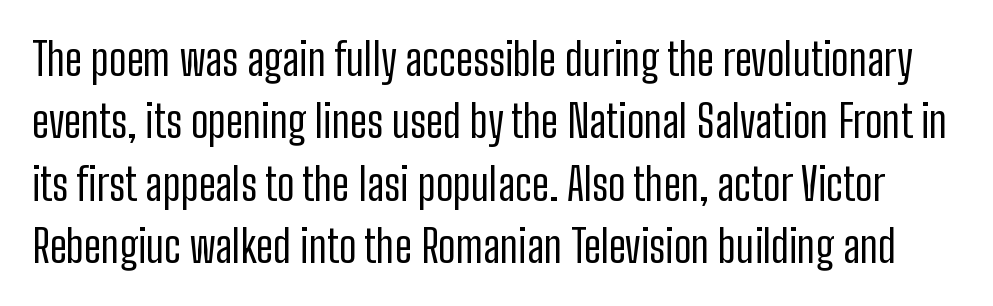
The image shows 44 px regular-weight, condensed sans-serif type, upright; set normal line spacing (1.42x), normal letter spacing, not underlined; low stroke contrast and a medium x-height.
